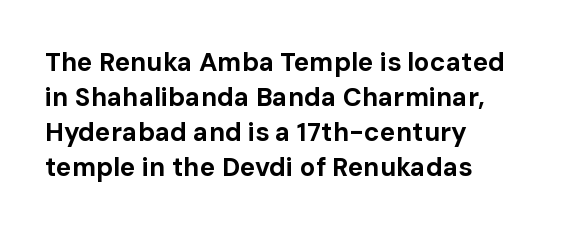
The image shows 26 px bold type, upright; set left-aligned, normal line spacing (1.34x), normal letter spacing, not underlined.
